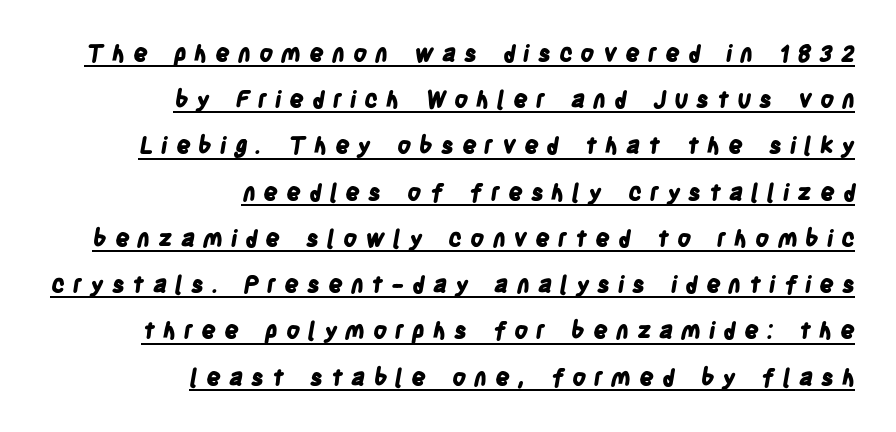
{"bold": "yes", "underline": "yes", "align": "right", "line_spacing": "loose", "line_spacing_ratio": 2.01, "letter_spacing": "wide", "letter_spacing_em": 0.34, "glyph_px": 23}
